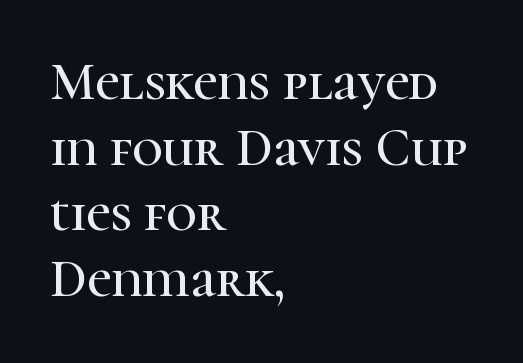
{"serif": "yes", "italic": "no", "width": "normal", "stroke_contrast": "high", "x_height": "medium", "monospaced": "no", "underline": "no", "align": "left", "line_spacing_ratio": 1.24, "letter_spacing": "normal", "letter_spacing_em": 0.0, "glyph_px": 53}
